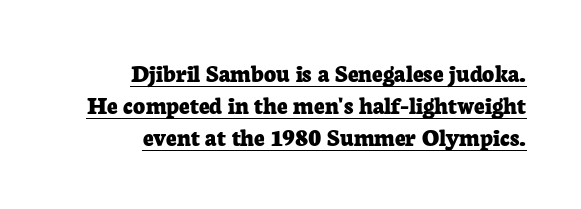
{"italic": "no", "bold": "yes", "underline": "yes", "align": "right", "line_spacing_ratio": 1.24, "letter_spacing": "normal", "letter_spacing_em": 0.0, "glyph_px": 26}
